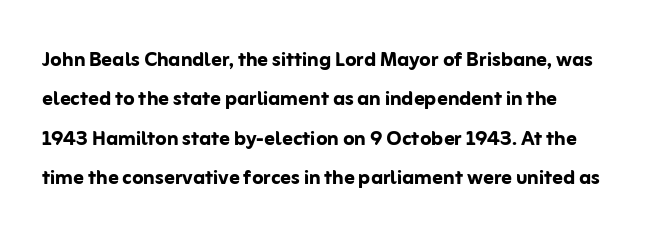
{"italic": "no", "bold": "yes", "underline": "no", "align": "left", "line_spacing": "normal", "line_spacing_ratio": 1.51, "letter_spacing": "normal", "letter_spacing_em": 0.0, "glyph_px": 26}
